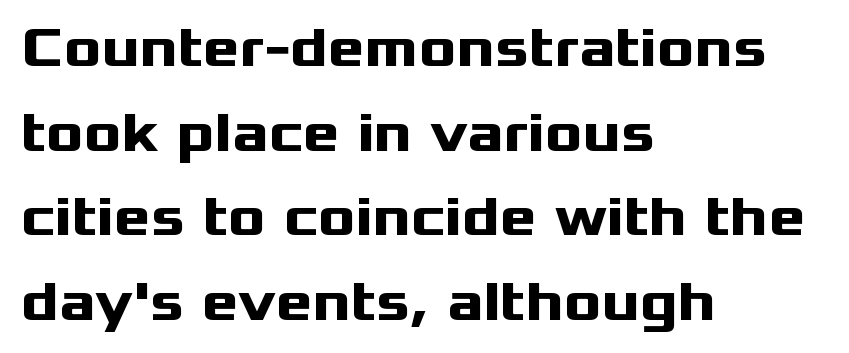
Q: Is the text bold? A: Yes.
Q: Is the text italic (slanted)? A: No, it is upright.
Q: Is the typeface a serif or a sans-serif typeface? A: Sans-serif.
Q: Is the text underlined? A: No.
Q: How is the paragraph aligned? A: Left-aligned.
Q: Is the spacing between letters normal or unusually wide? A: Normal.
Q: Is the spacing between lines tight, normal or loose? A: Normal.
Q: Width (condensed, normal, or wide)? A: Wide.
Q: Stroke contrast? A: Medium.
Q: x-height? A: Medium.
Q: Monospaced? A: No.
